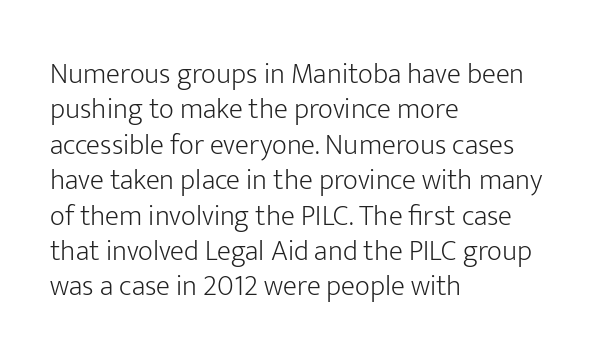
{"serif": "no", "italic": "no", "bold": "no", "weight": "light", "width": "normal", "stroke_contrast": "low", "x_height": "medium", "monospaced": "no", "underline": "no", "align": "left", "line_spacing_ratio": 1.22, "letter_spacing": "normal", "letter_spacing_em": 0.0, "glyph_px": 29}
